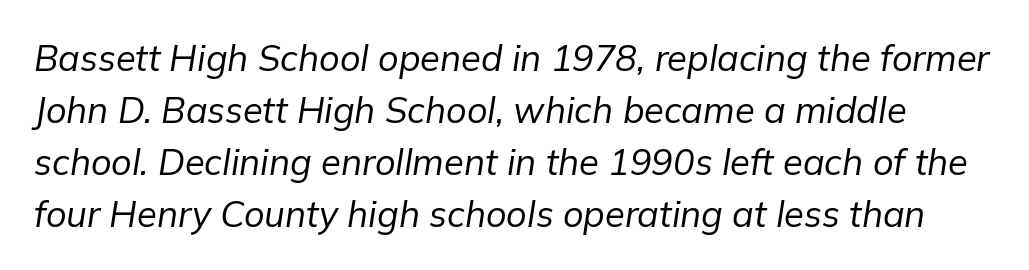
Descenders hang freely into open space. This block has exactly the height ordinary leading produces. The face used here is proportionally spaced, like ordinary book or web type. Heaviness? Minimal to ordinary, like unemphasized prose.
